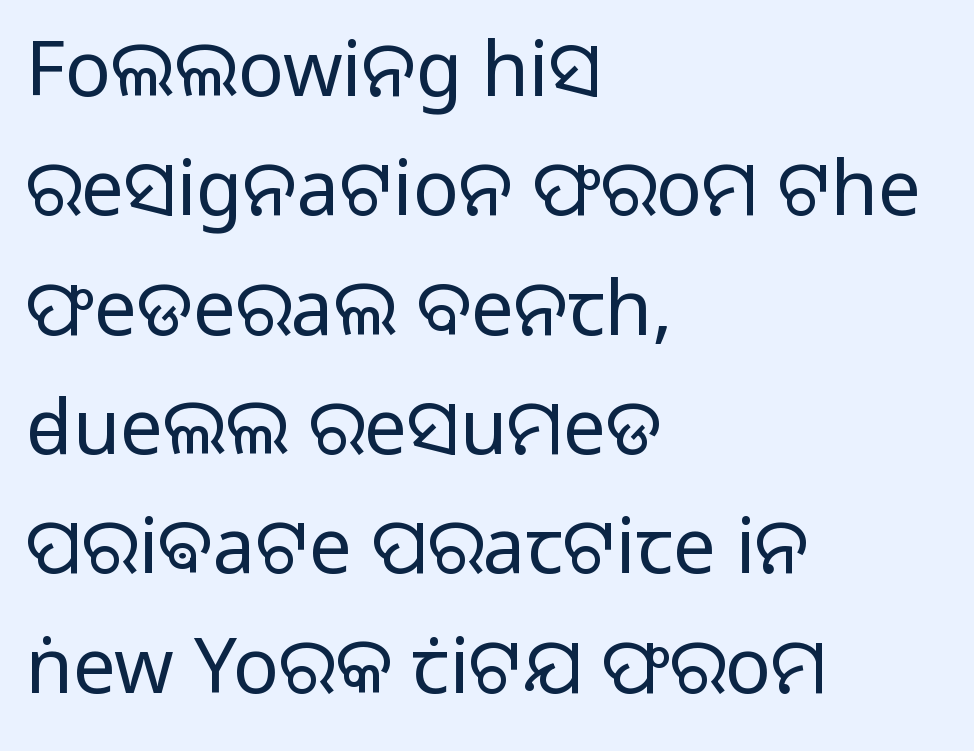
The image shows 76 px light sans-serif type, upright; set left-aligned, normal line spacing (1.57x), normal letter spacing, not underlined; low stroke contrast and a medium x-height.
